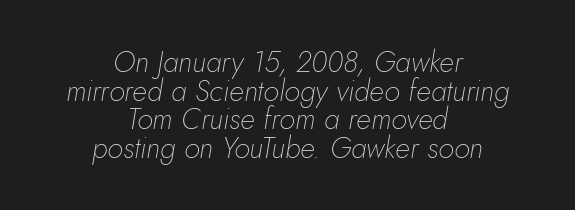
{"italic": "yes", "lean": "right", "slant_degrees": 5, "bold": "no", "weight": "thin", "width": "normal", "stroke_contrast": "low", "x_height": "small", "monospaced": "no", "underline": "no", "align": "center", "line_spacing": "tight", "line_spacing_ratio": 0.99, "letter_spacing": "normal", "letter_spacing_em": 0.0, "glyph_px": 29}
